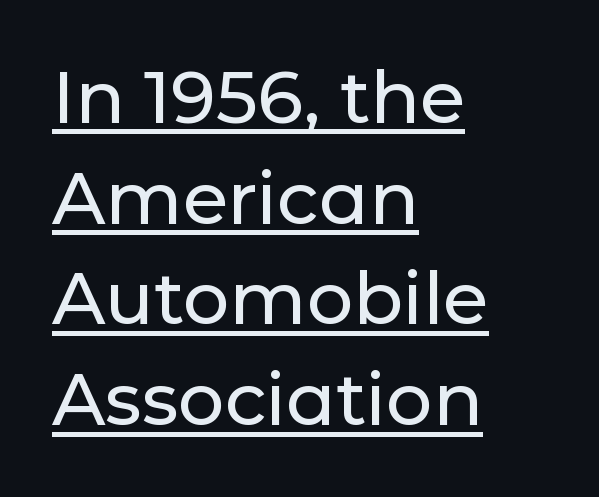
The face used here is a sans, in the tradition of grotesques and geometrics. Think of a printed novel: that variable character pitch is what you see here. One-word summary of the alignment: left. The tracking reads as untouched default to a designer's eye. In terms of posture, this sample is upright.
